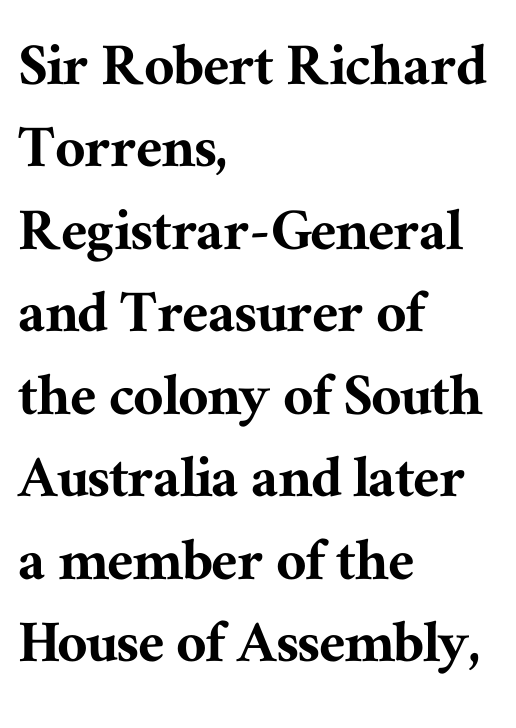
Q: Is the text italic (slanted)? A: No, it is upright.
Q: Is the typeface a serif or a sans-serif typeface? A: Serif.
Q: Is the text underlined? A: No.
Q: How is the paragraph aligned? A: Left-aligned.
Q: Is the spacing between letters normal or unusually wide? A: Normal.
Q: Is the spacing between lines tight, normal or loose? A: Normal.
Q: Width (condensed, normal, or wide)? A: Normal.
Q: Stroke contrast? A: Medium.
Q: x-height? A: Medium.
Q: Monospaced? A: No.
